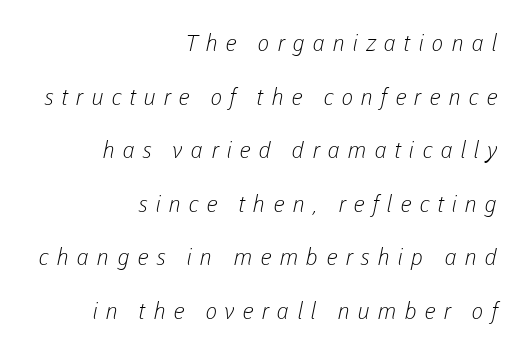
The image shows 23 px text type; set right-aligned, loose line spacing (2.33x), unusually wide letter spacing (+0.33 em), not underlined.
